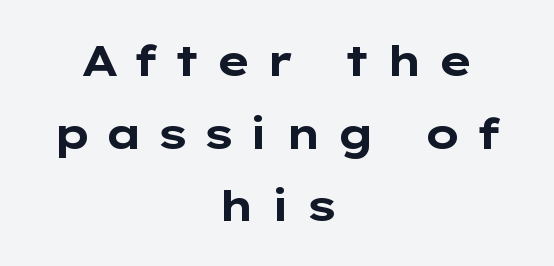
{"serif": "no", "italic": "no", "bold": "yes", "weight": "bold", "width": "wide", "stroke_contrast": "low", "x_height": "medium", "monospaced": "no", "underline": "no", "align": "center", "line_spacing": "normal", "line_spacing_ratio": 1.69, "letter_spacing": "wide", "letter_spacing_em": 0.34, "glyph_px": 43}
